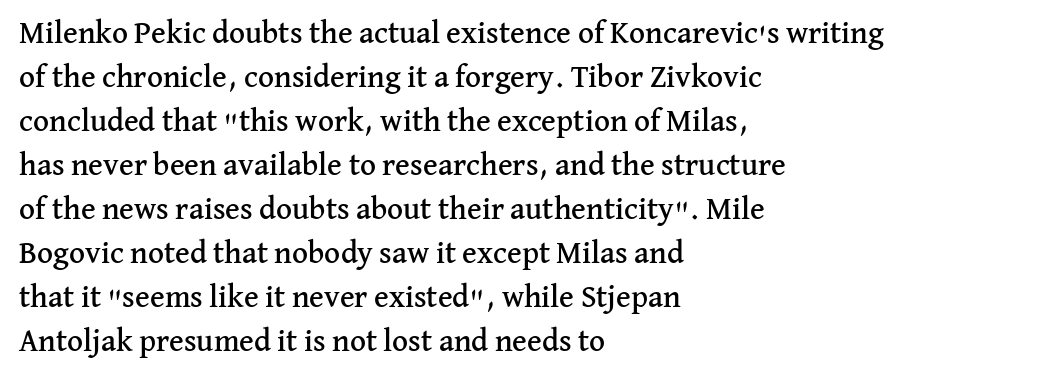
The passage shown is typed in a proportional face where columns would drift. Layout note: lines flush left. You can tell from the footed stems that serif type was used. Honestly, the row spacing looks completely unremarkable.
